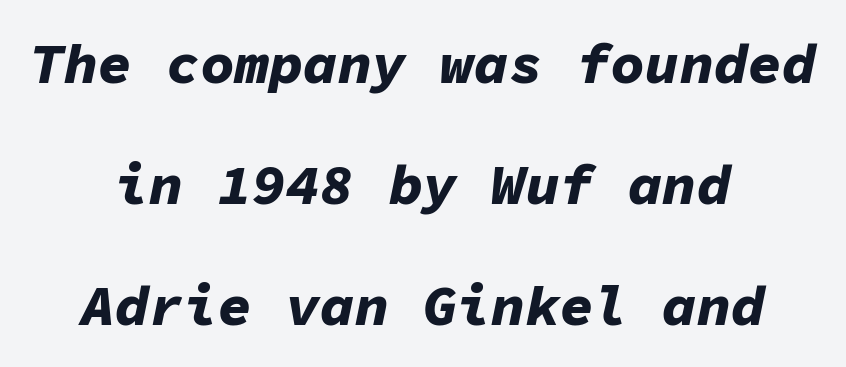
The image shows 57 px bold type, italic (leaning right), monospaced; set centered, loose line spacing (2.12x), normal letter spacing, not underlined; low stroke contrast and a medium x-height.
